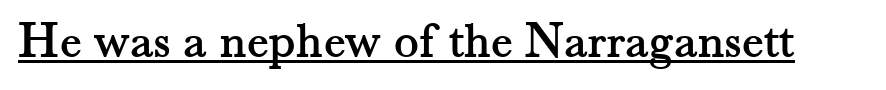
The sample's only ornament is a line tracing under the words. Tall strokes in this sample are plumb rather than angled. Are there feet on the stems? There are — it's a serif. Looks like regular typesetting: each glyph gets only the width it needs. Nothing unusual about the tracking: characters are spaced as the font intends.
